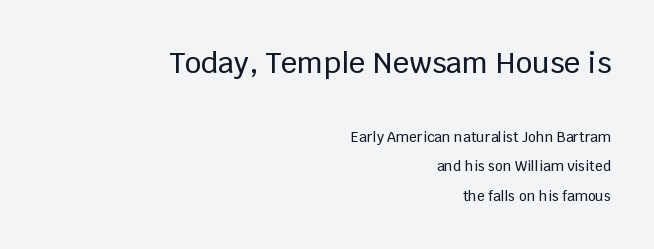
{"serif": "no", "italic": "no", "width": "normal", "stroke_contrast": "low", "x_height": "large", "monospaced": "no", "underline": "no", "align": "right", "line_spacing": "loose", "line_spacing_ratio": 2.1, "letter_spacing": "normal", "letter_spacing_em": 0.0, "larger_block": "first", "size_ratio": 2.07, "glyph_px": 29}
